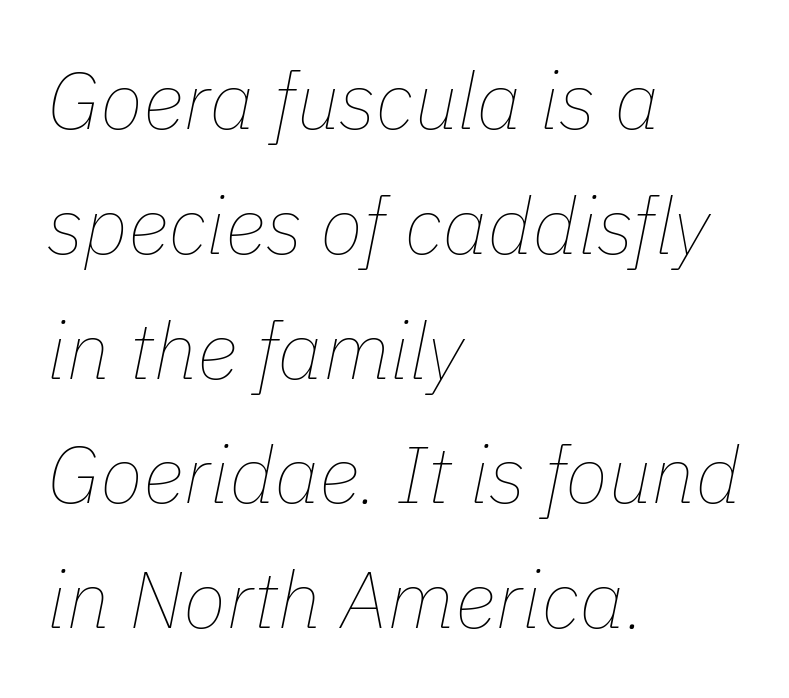
Inter-character spacing is left at the font's built-in metrics. Baseline-to-baseline distance is the conventional proportion of letter height. The lines are quadded left. The strip under each line holds only bare page. Ink coverage per letter is moderate at most.
